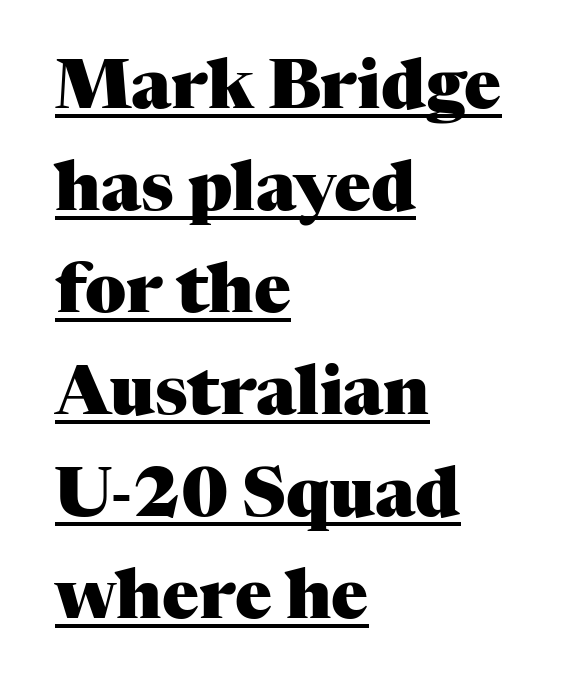
You can tell from the footed stems that serif type was used. Honestly, the row spacing looks completely unremarkable. Compared with a centered layout, this one pins lines to the left instead. Tracking value appears to be zero — textbook default spacing.
